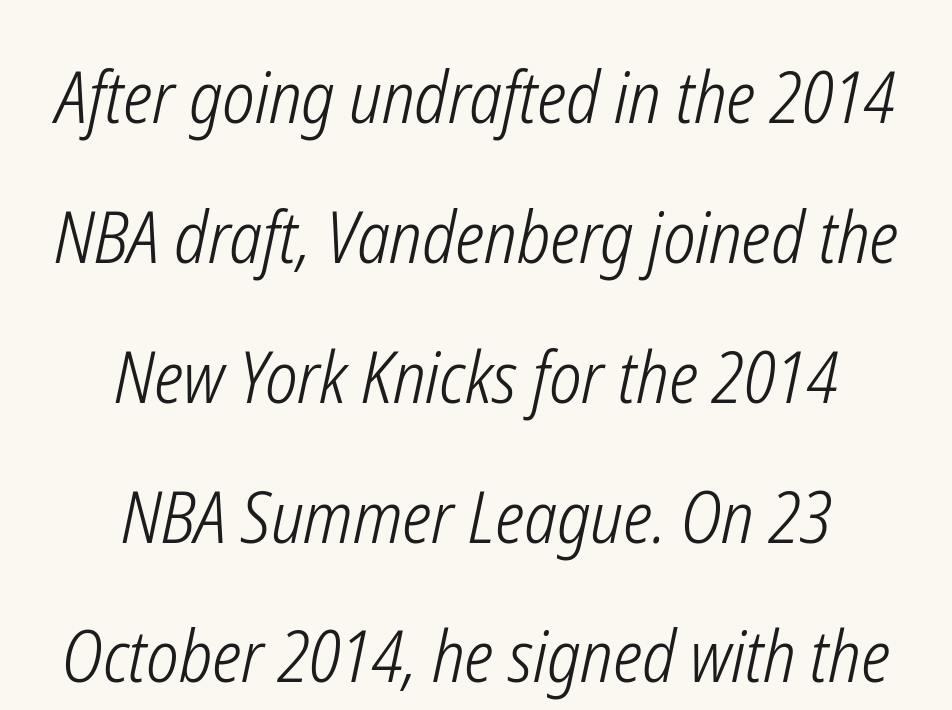
The image shows 71 px light, condensed type, italic (leaning right); set centered, loose line spacing (1.97x), normal letter spacing, not underlined; low stroke contrast and a medium x-height.
